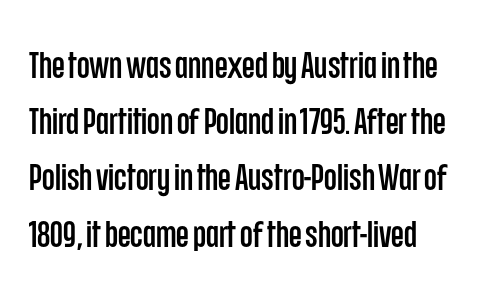
Q: Is the text italic (slanted)? A: No, it is upright.
Q: Is the typeface a serif or a sans-serif typeface? A: Sans-serif.
Q: Is the text underlined? A: No.
Q: How is the paragraph aligned? A: Left-aligned.
Q: Is the spacing between letters normal or unusually wide? A: Normal.
Q: Is the spacing between lines tight, normal or loose? A: Normal.
Q: Width (condensed, normal, or wide)? A: Condensed.
Q: Stroke contrast? A: Low.
Q: x-height? A: Large.
Q: Monospaced? A: No.
